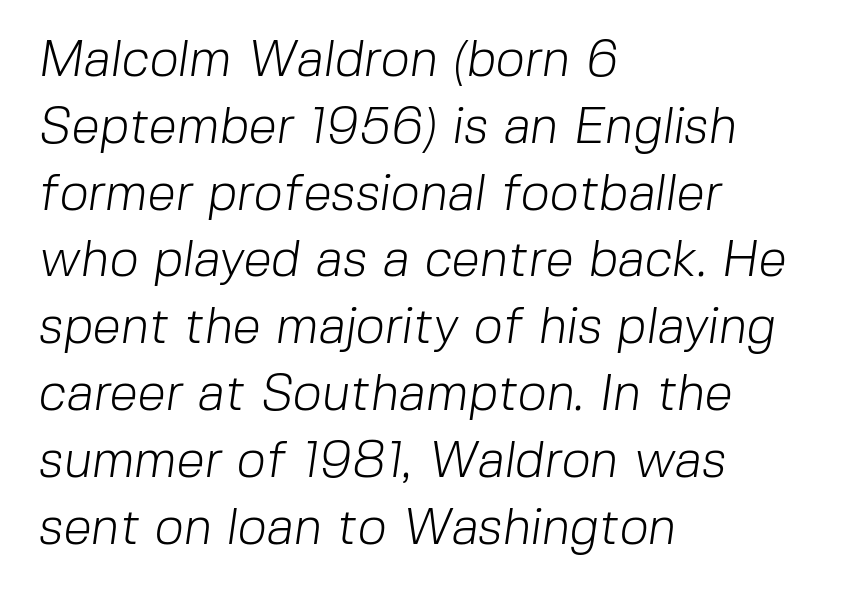
The image shows 51 px light sans-serif type; set left-aligned, normal line spacing (1.31x), normal letter spacing, not underlined; low stroke contrast and a medium x-height.
